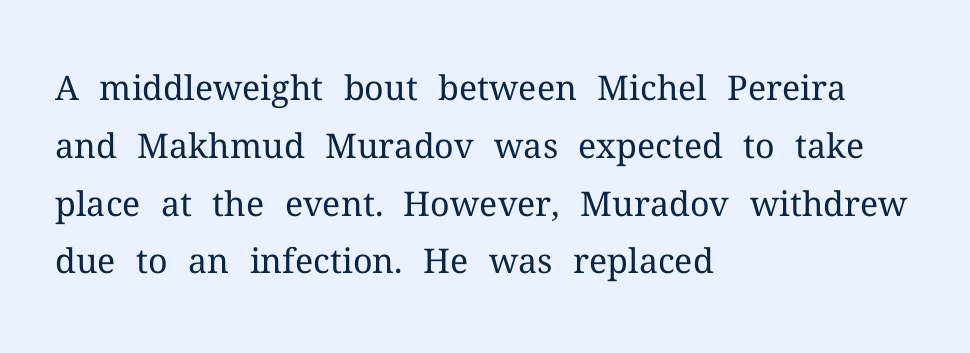
A typesetter would call this leading conventional body-copy spacing. The rendering keeps characters at their native spacing. Any mark beneath the type? The region is blank. On a weight scale, this lands at 450 or below. Unlike italic type, these characters show no tilt at all.
